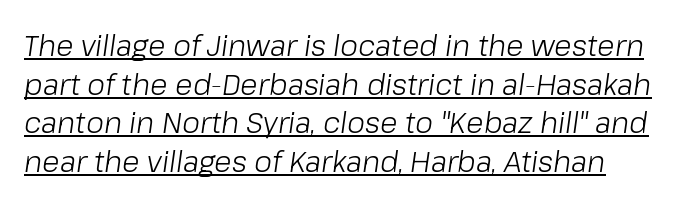
This is oblique type, the kind used for emphasis or titles. The face used here is proportionally spaced, like ordinary book or web type. This block has exactly the height ordinary leading produces. No letter is thick-stroked: the sample isn't bold. A continuous stroke trails under the words, as in a hyperlink. There is no visible air inserted between adjacent glyphs.
